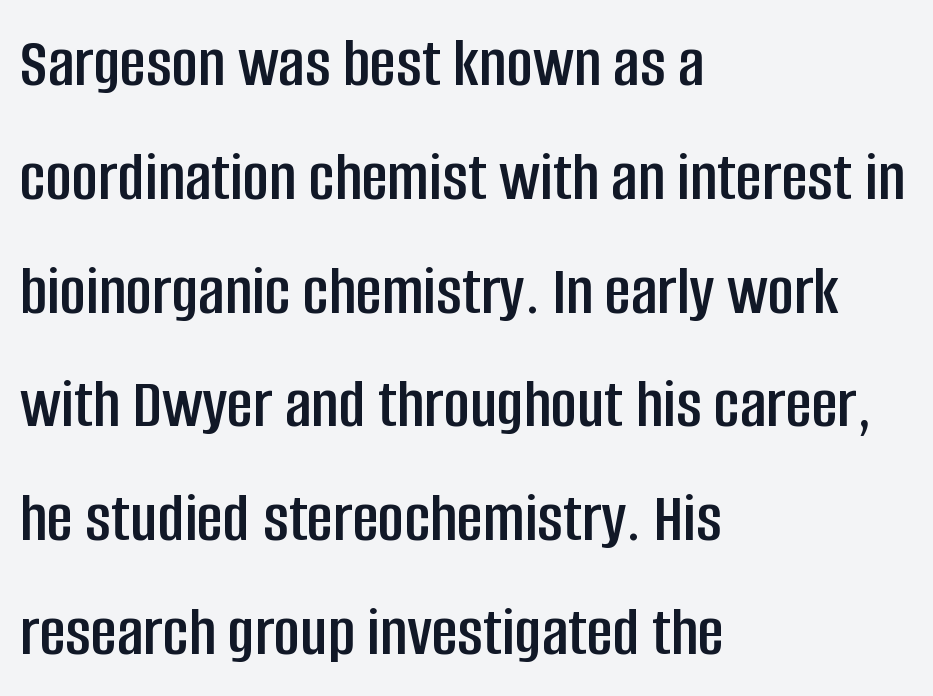
Q: Is the text italic (slanted)? A: No, it is upright.
Q: Is the typeface a serif or a sans-serif typeface? A: Sans-serif.
Q: Is the text underlined? A: No.
Q: How is the paragraph aligned? A: Left-aligned.
Q: Is the spacing between letters normal or unusually wide? A: Normal.
Q: Is the spacing between lines tight, normal or loose? A: Normal.
Q: Width (condensed, normal, or wide)? A: Condensed.
Q: Stroke contrast? A: Low.
Q: x-height? A: Large.
Q: Monospaced? A: No.
